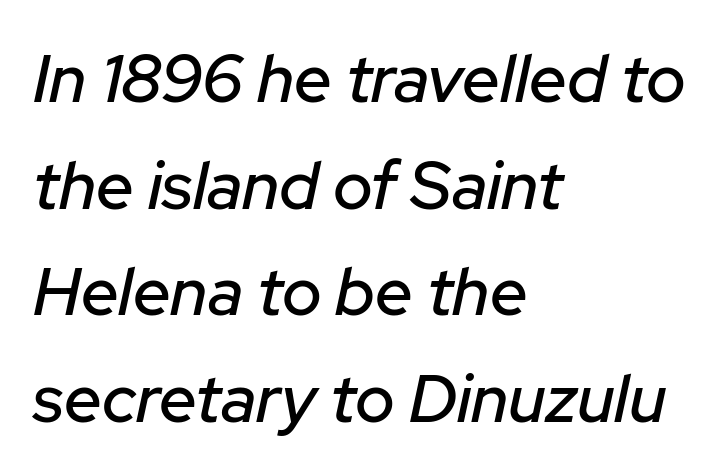
{"italic": "yes", "lean": "right", "slant_degrees": 12, "width": "normal", "stroke_contrast": "low", "x_height": "medium", "monospaced": "no", "underline": "no", "align": "left", "line_spacing": "normal", "line_spacing_ratio": 1.59, "letter_spacing": "normal", "letter_spacing_em": 0.0, "glyph_px": 67}
